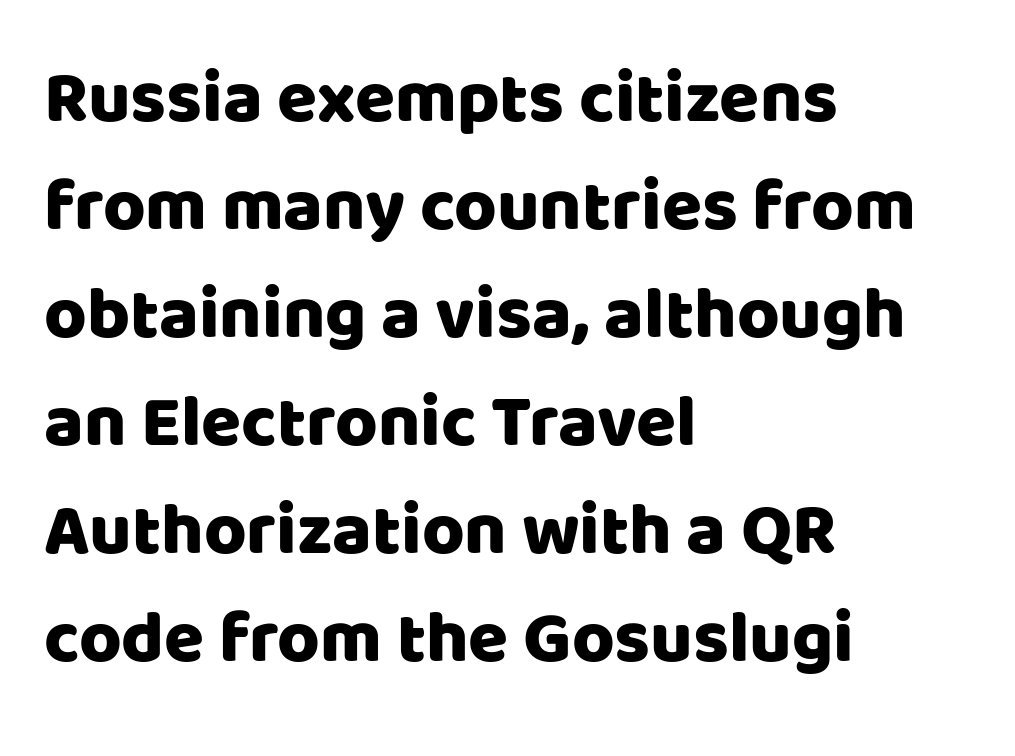
Q: Is the text italic (slanted)? A: No, it is upright.
Q: Is the typeface a serif or a sans-serif typeface? A: Sans-serif.
Q: Is the text underlined? A: No.
Q: How is the paragraph aligned? A: Left-aligned.
Q: Is the spacing between letters normal or unusually wide? A: Normal.
Q: Is the spacing between lines tight, normal or loose? A: Normal.
Q: Width (condensed, normal, or wide)? A: Normal.
Q: Stroke contrast? A: Low.
Q: x-height? A: Large.
Q: Monospaced? A: No.
